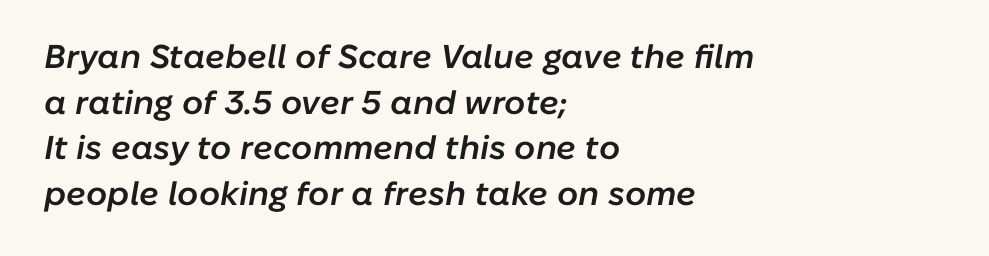
The compositor pushed each line to the left boundary. These lines sit exactly where default settings would place them. Style check: oblique. Bold? Not quite — semibold, heavier than regular but stopping short.
